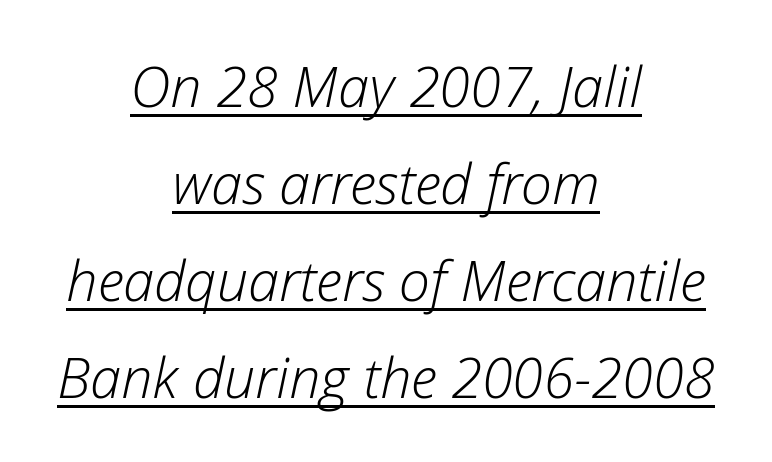
Q: Is the text bold? A: No.
Q: Is the text italic (slanted)? A: Yes, it leans right by about 12 degrees.
Q: Is the text underlined? A: Yes.
Q: How is the paragraph aligned? A: Centered.
Q: Is the spacing between letters normal or unusually wide? A: Normal.
Q: Width (condensed, normal, or wide)? A: Normal.
Q: Stroke contrast? A: Low.
Q: x-height? A: Medium.
Q: Monospaced? A: No.
